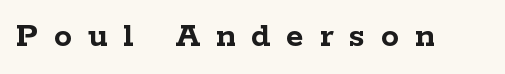
{"serif": "yes", "italic": "no", "bold": "yes", "weight": "semibold", "width": "wide", "stroke_contrast": "low", "x_height": "medium", "monospaced": "no", "underline": "no", "letter_spacing": "wide", "letter_spacing_em": 0.44, "glyph_px": 36}
